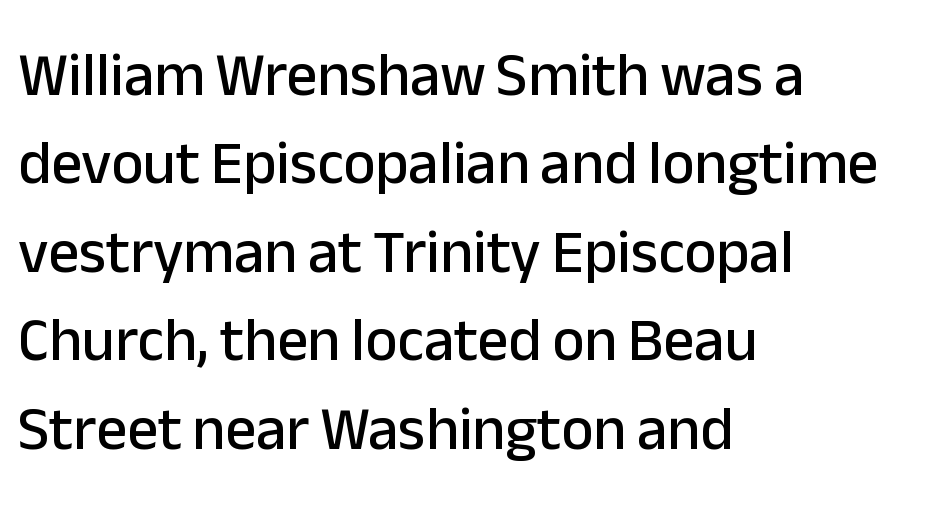
The letters stand straight up with perfectly vertical stems. Nobody touched the tracking dial on this one. One-word summary of the alignment: left. The strip under each line holds only bare page. Character widths vary here, with narrow letters taking less room than wide ones.
